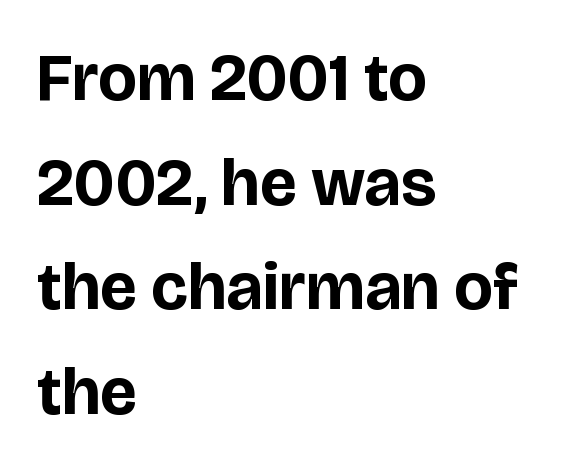
Q: Is the text bold? A: Yes.
Q: Is the text italic (slanted)? A: No, it is upright.
Q: Is the typeface a serif or a sans-serif typeface? A: Sans-serif.
Q: Is the text underlined? A: No.
Q: How is the paragraph aligned? A: Left-aligned.
Q: Is the spacing between letters normal or unusually wide? A: Normal.
Q: Is the spacing between lines tight, normal or loose? A: Normal.
Q: Width (condensed, normal, or wide)? A: Normal.
Q: Stroke contrast? A: Low.
Q: x-height? A: Large.
Q: Monospaced? A: No.
